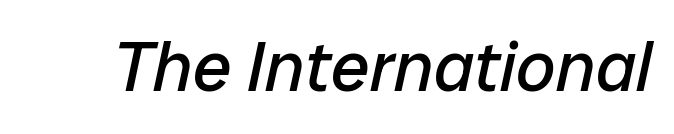
The image shows 70 px regular-weight type, italic (leaning right); set normal letter spacing, not underlined; low stroke contrast and a medium x-height.
